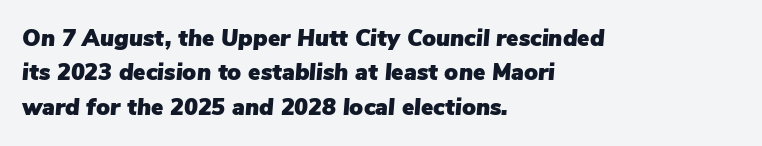
This sample uses plain, unmodified letter spacing. Compared with a centered layout, this one pins lines to the left instead. Any mark beneath the type? The region is blank. Posture: slanted. Line spacing here is normal.
